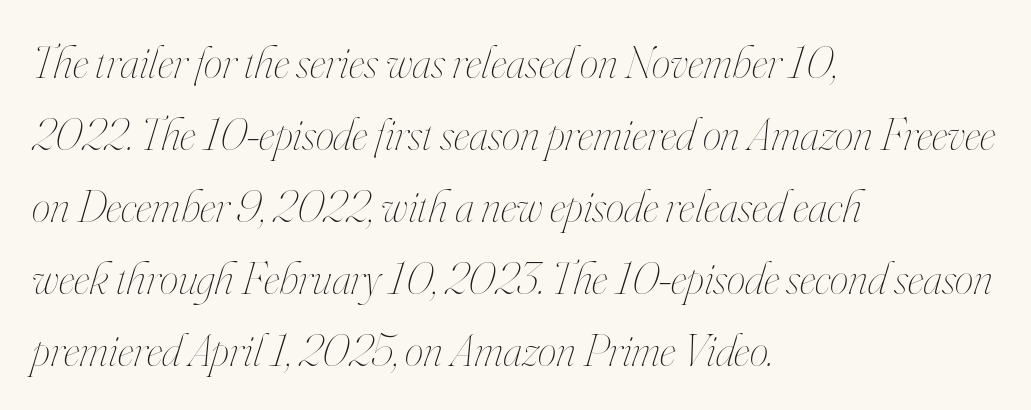
The letters look calm and open, with moderate or lighter stems. Short and long lines alike share a common starting point at left. The letterforms sit shoulder to shoulder at normal distance. Does the lettering tilt? It does — this is italic.
